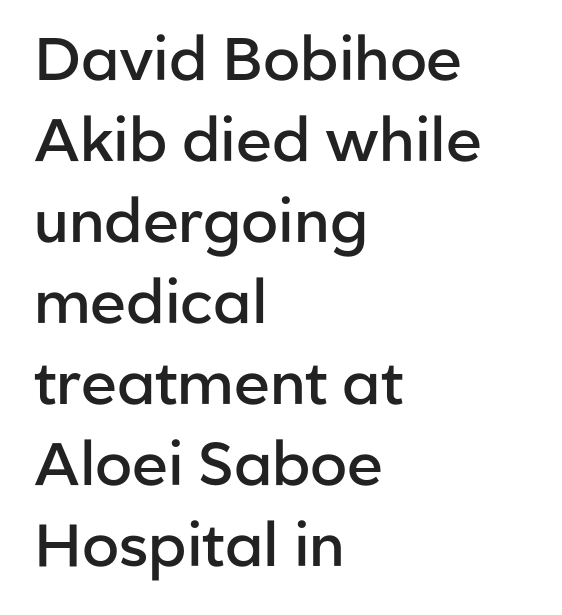
The tracking reads as untouched default to a designer's eye. These lines carry some extra weight — a demibold, not a full bold. The rows are spaced the way most documents space them. Check where the strokes stop: nothing finishes them off — pure sans. If you drew a line through each stem, it would be perfectly vertical. Do the characters align in a grid? No, the font is proportional.
